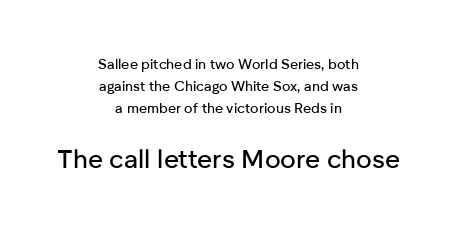
{"italic": "no", "underline": "no", "align": "center", "line_spacing": "normal", "line_spacing_ratio": 1.57, "letter_spacing": "normal", "letter_spacing_em": 0.0, "larger_block": "second", "size_ratio": 1.86, "glyph_px": 26}
